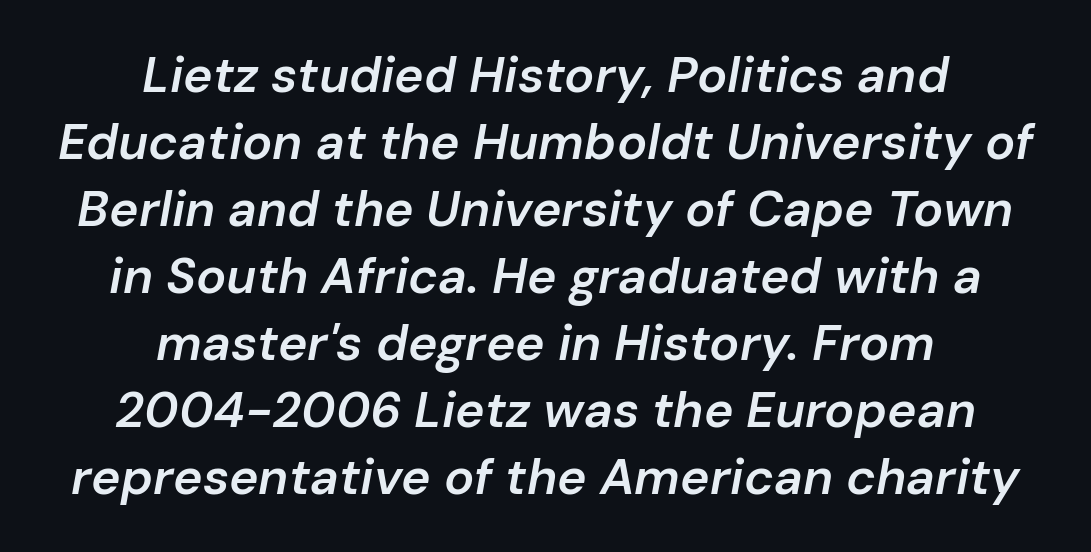
The image shows 50 px semibold type, italic (leaning right); set centered, normal line spacing (1.34x), normal letter spacing, not underlined; low stroke contrast and a medium x-height.
